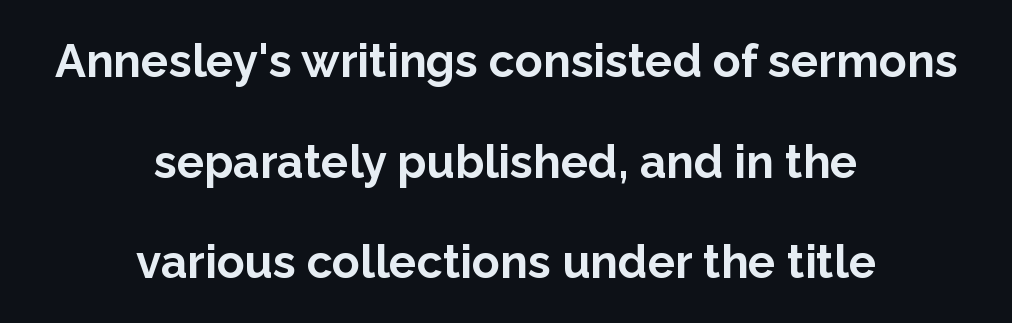
Horizontal bands of white between lines are thick stripes. Note: no serifs on the glyphs. Notice how thick the strokes are: this is what a full bold looks like. Short note: letters normally spaced.
